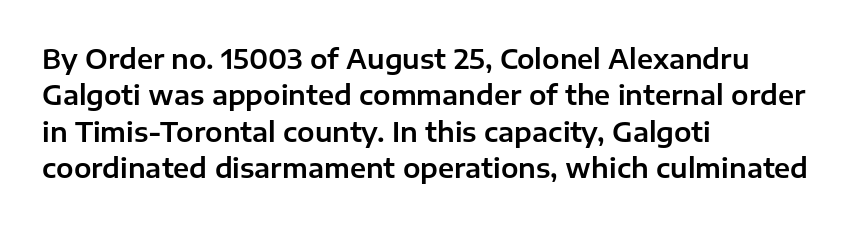
The image shows 26 px text type, upright; set left-aligned, normal line spacing (1.4x), normal letter spacing, not underlined.
